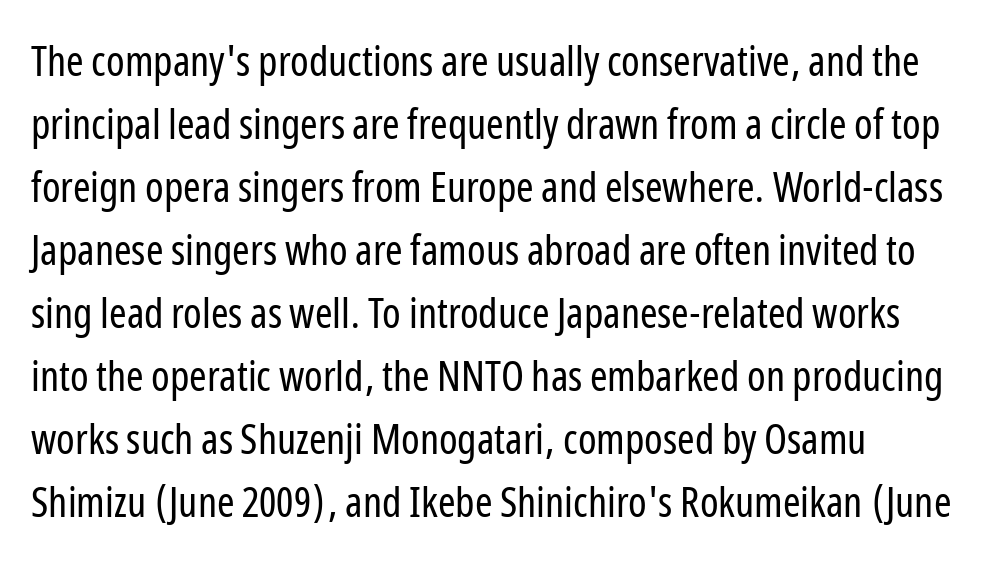
Q: Is the text bold? A: No.
Q: Is the text italic (slanted)? A: No, it is upright.
Q: Is the typeface a serif or a sans-serif typeface? A: Sans-serif.
Q: Is the text underlined? A: No.
Q: Is the spacing between letters normal or unusually wide? A: Normal.
Q: Is the spacing between lines tight, normal or loose? A: Normal.
Q: Width (condensed, normal, or wide)? A: Condensed.
Q: Stroke contrast? A: Low.
Q: x-height? A: Medium.
Q: Monospaced? A: No.
